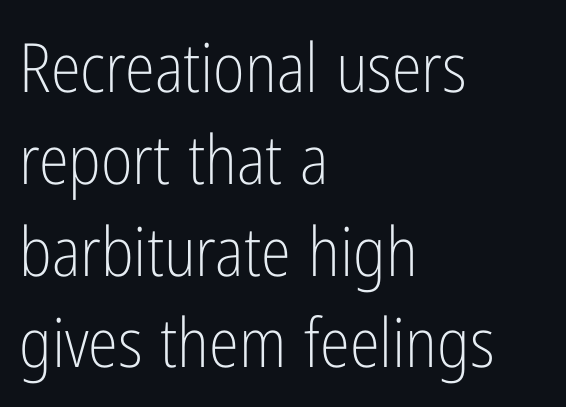
The paragraph shown leans on its left margin. Weight: regular or lighter. Clear beneath every line of the passage. What kind of face is this? One without serifs — a sans. This is the regular roman posture of the typeface.
